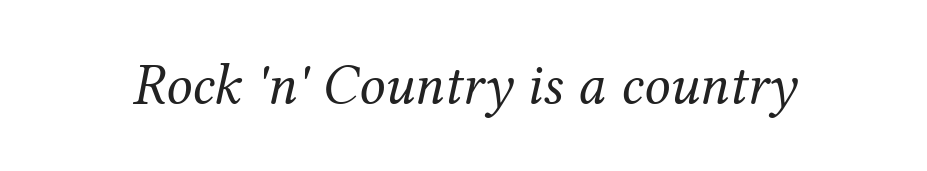
The image shows 58 px regular-weight serif type, italic (leaning right); set normal letter spacing, not underlined; medium stroke contrast and a medium x-height.
